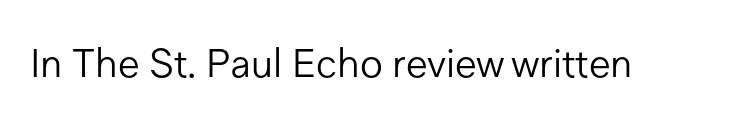
Do the characters align in a grid? No, the font is proportional. The letterforms sit shoulder to shoulder at normal distance. The typeface chosen for these lines omits serifs. Check the space under the baseline: it is left empty. Vertical stems look standard width or narrower in stroke. Designer's note — italics off, roman on.
